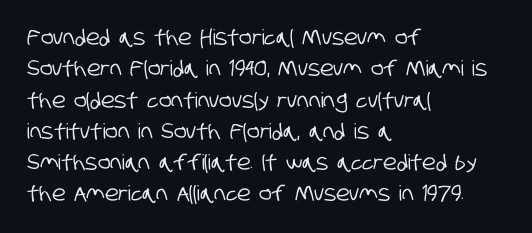
The image shows 21 px text type; set left-aligned, normal line spacing (1.49x), normal letter spacing, not underlined.
